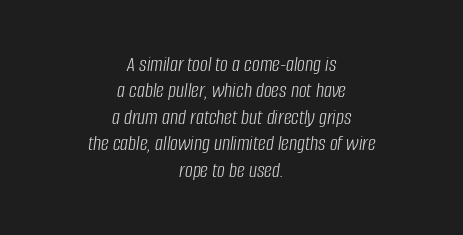
Q: Is the text bold? A: No.
Q: Is the text italic (slanted)? A: Yes, it leans right by about 8 degrees.
Q: Is the text underlined? A: No.
Q: How is the paragraph aligned? A: Centered.
Q: Is the spacing between letters normal or unusually wide? A: Normal.
